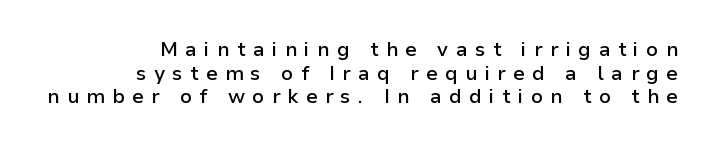
Q: Is the text bold? A: Semi-bold.
Q: Is the text italic (slanted)? A: No, it is upright.
Q: Is the text underlined? A: No.
Q: How is the paragraph aligned? A: Right-aligned.
Q: Is the spacing between letters normal or unusually wide? A: Unusually wide.
